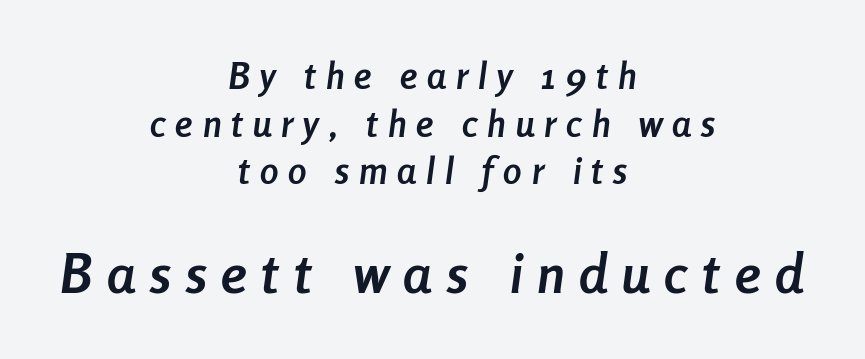
{"italic": "yes", "lean": "right", "slant_degrees": 8, "bold": "yes", "weight": "semibold", "width": "condensed", "stroke_contrast": "low", "x_height": "medium", "monospaced": "no", "underline": "no", "align": "center", "line_spacing": "normal", "line_spacing_ratio": 1.29, "letter_spacing": "wide", "letter_spacing_em": 0.27, "larger_block": "second", "size_ratio": 1.49, "glyph_px": 55}
